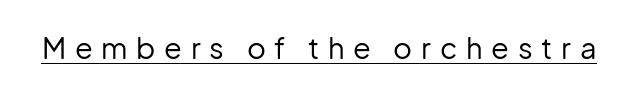
{"serif": "no", "italic": "no", "bold": "no", "weight": "regular", "width": "normal", "stroke_contrast": "low", "x_height": "medium", "monospaced": "no", "underline": "yes", "letter_spacing": "wide", "letter_spacing_em": 0.3, "glyph_px": 29}
